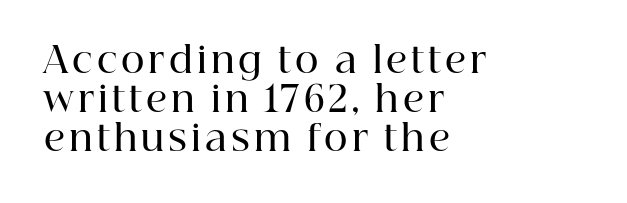
These lines huddle together more closely than default settings would place them. The typesetting leans somewhat heavy: a semibold. Descender tails drop into unmarked territory. Unlike a clean sans, this face finishes its strokes with serifs.
